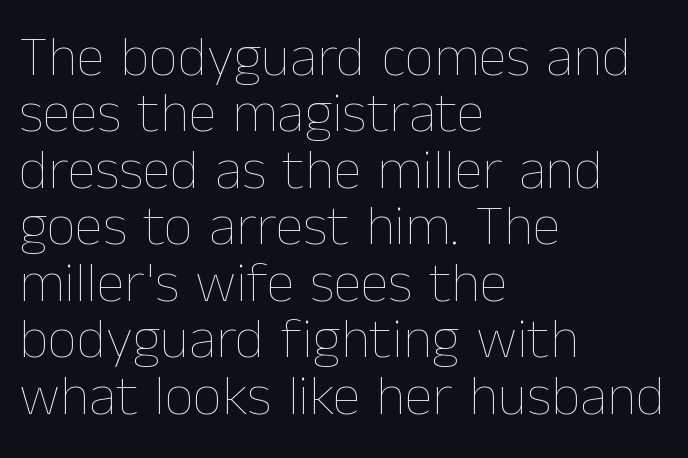
{"italic": "no", "bold": "no", "weight": "thin", "width": "normal", "stroke_contrast": "low", "x_height": "medium", "monospaced": "no", "underline": "no", "align": "left", "line_spacing": "tight", "line_spacing_ratio": 0.99, "letter_spacing": "normal", "letter_spacing_em": 0.0, "glyph_px": 57}
